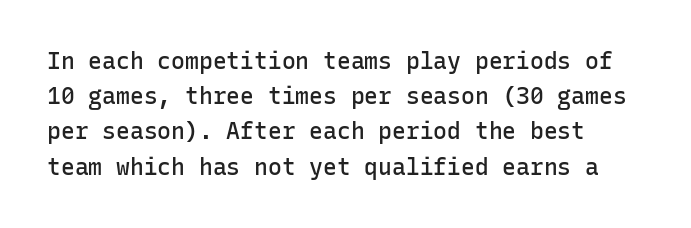
{"italic": "no", "bold": "semi", "underline": "no", "line_spacing": "normal", "line_spacing_ratio": 1.53, "letter_spacing": "normal", "letter_spacing_em": 0.0, "glyph_px": 23}
